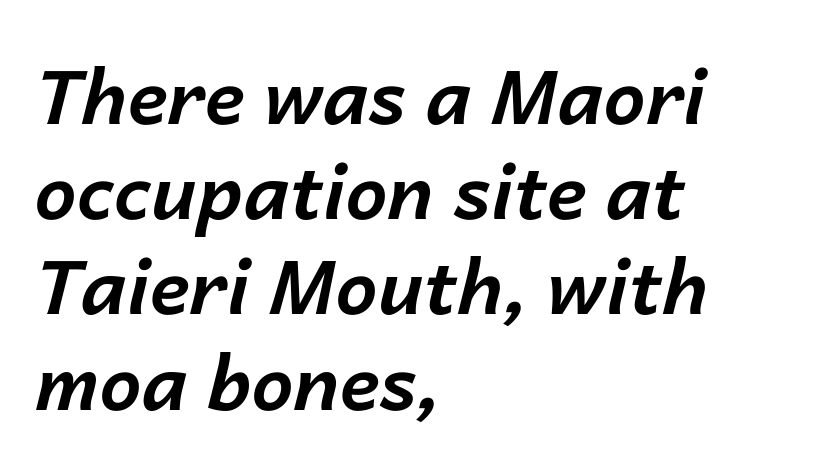
The image shows 75 px bold type, italic (leaning right); set left-aligned, normal line spacing (1.27x), normal letter spacing, not underlined; low stroke contrast and a medium x-height.
